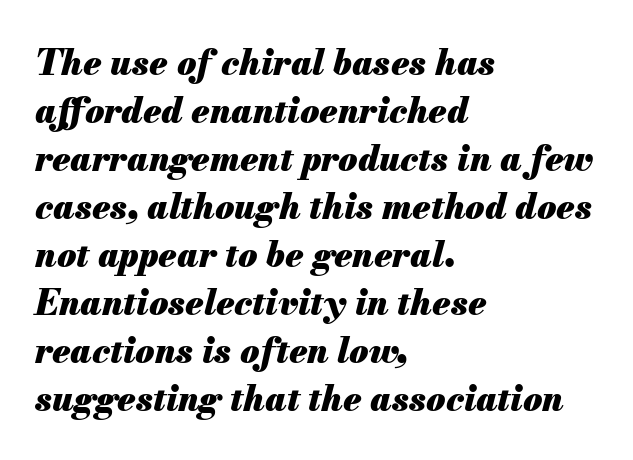
Looks like regular typesetting: each glyph gets only the width it needs. Every letter is thick-stroked: bold, no question. The letterforms sit shoulder to shoulder at normal distance. The string is rendered with underlining switched off. Is the block centered? No — it sits flush against the left margin.
